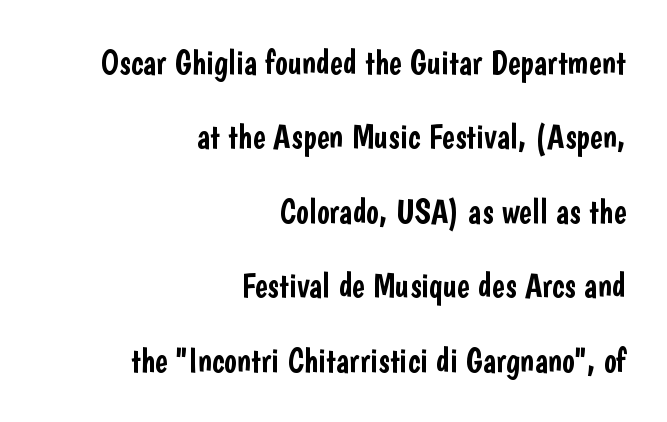
{"serif": "no", "italic": "no", "width": "condensed", "stroke_contrast": "low", "x_height": "medium", "monospaced": "no", "underline": "no", "align": "right", "line_spacing": "loose", "line_spacing_ratio": 2.19, "letter_spacing": "normal", "letter_spacing_em": 0.0, "glyph_px": 34}
